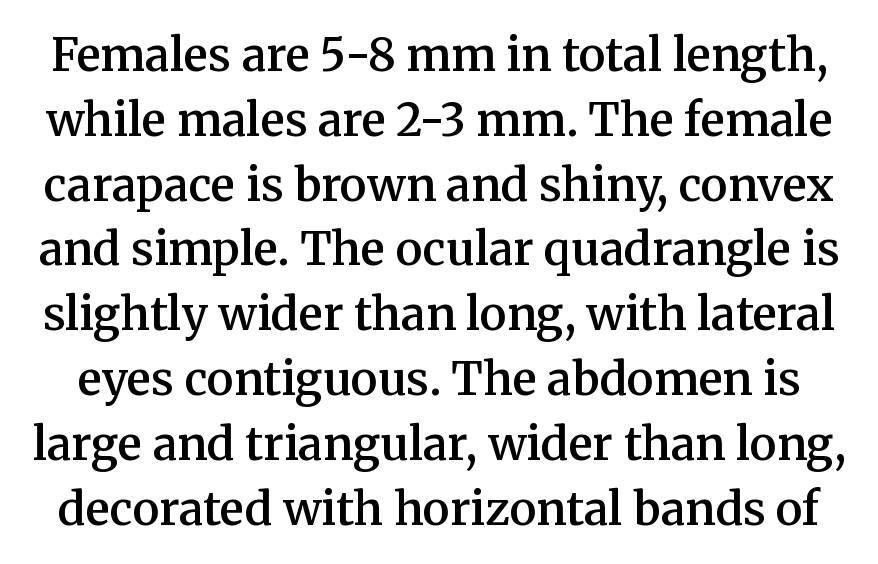
The image shows 45 px semibold serif type, upright; set normal line spacing (1.44x), normal letter spacing, not underlined; medium stroke contrast and a medium x-height.
